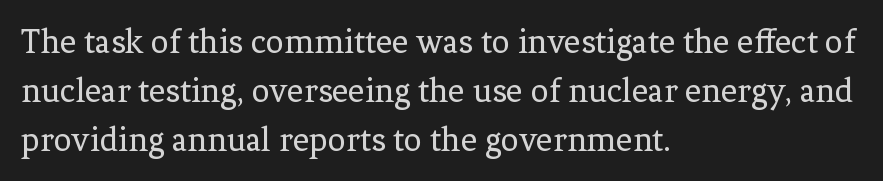
Q: Is the text bold? A: No.
Q: Is the text italic (slanted)? A: No, it is upright.
Q: Is the typeface a serif or a sans-serif typeface? A: Serif.
Q: Is the text underlined? A: No.
Q: How is the paragraph aligned? A: Left-aligned.
Q: Is the spacing between letters normal or unusually wide? A: Normal.
Q: Is the spacing between lines tight, normal or loose? A: Normal.
Q: Width (condensed, normal, or wide)? A: Normal.
Q: Stroke contrast? A: Low.
Q: x-height? A: Medium.
Q: Monospaced? A: No.
